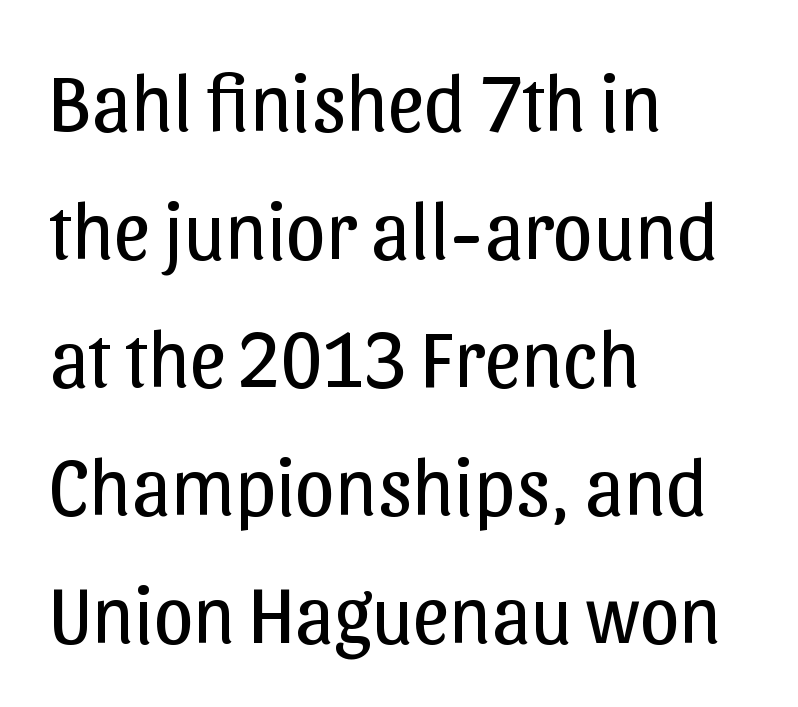
Horizontal alignment here is leftward, the default for most running prose. What stands out about the letter spacing? Nothing — it is the standard amount. The letters stand upright; this is a roman face. Counters stay open thanks to moderate or lighter strokes. Spacing verdict: proportional, widths tailored to each character. Only glyphs here, with clear space below each row.
